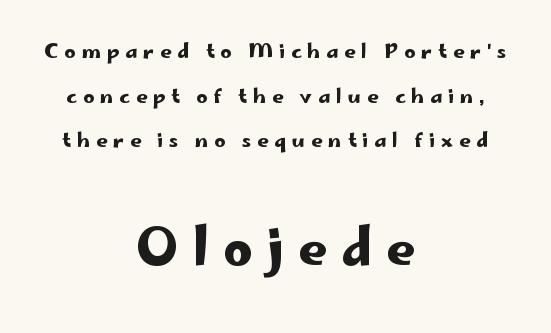
{"serif": "no", "italic": "no", "width": "wide", "stroke_contrast": "low", "x_height": "small", "monospaced": "no", "underline": "no", "align": "center", "line_spacing": "loose", "line_spacing_ratio": 2.23, "letter_spacing": "wide", "letter_spacing_em": 0.29, "larger_block": "second", "size_ratio": 2.5, "glyph_px": 50}
